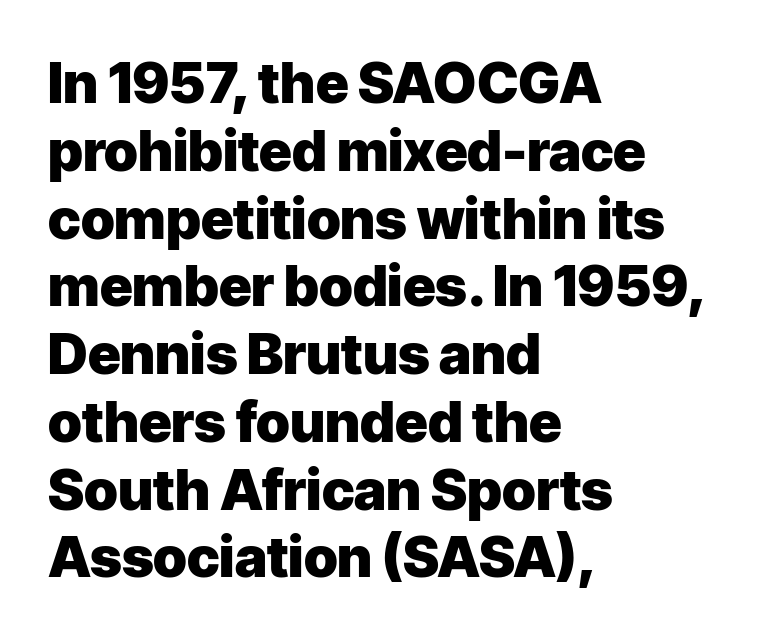
Does extra space separate the letters? No, they use regular spacing. Each row of text sits above clean, open space. Does the copy run flush right? No — it runs flush left. A typesetter would label this face a sans. Quick note: not italic, upright.
